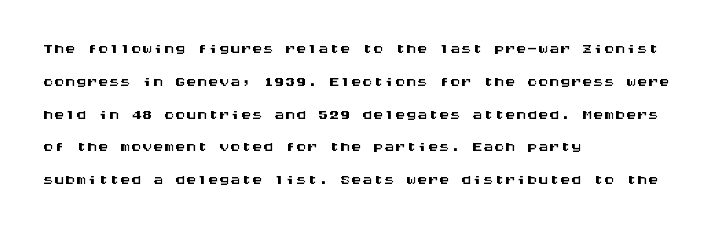
The specimen omits any rule beneath the text block's lines. Is the letter spacing exaggerated? No — it looks like the ordinary default. The typography opts for an upright posture over an oblique one. The rag falls on the right side of this text block. Baseline-to-baseline distance is the conventional proportion of letter height.
